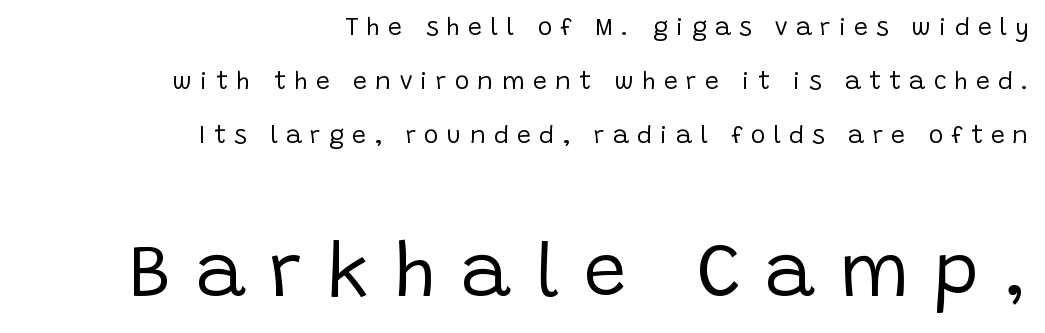
Quick note: interline space is abundant. Tall strokes in this sample are plumb rather than angled. Proportional: the letters do not fall into vertical columns. The font is comparable to plain body text, perhaps lighter. The rendering shows plain stroke endings on the letterforms — a sans-serif design.
